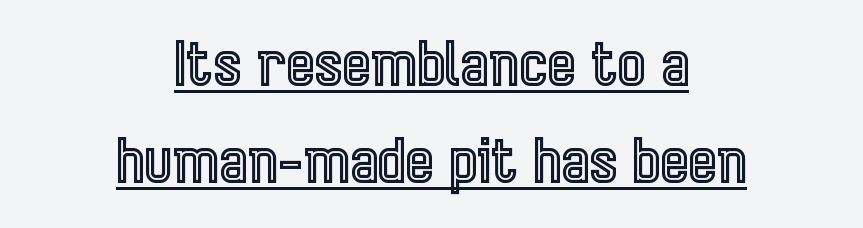
The image shows 60 px condensed type, upright; set centered, normal line spacing (1.62x), normal letter spacing, underlined; a medium x-height.
